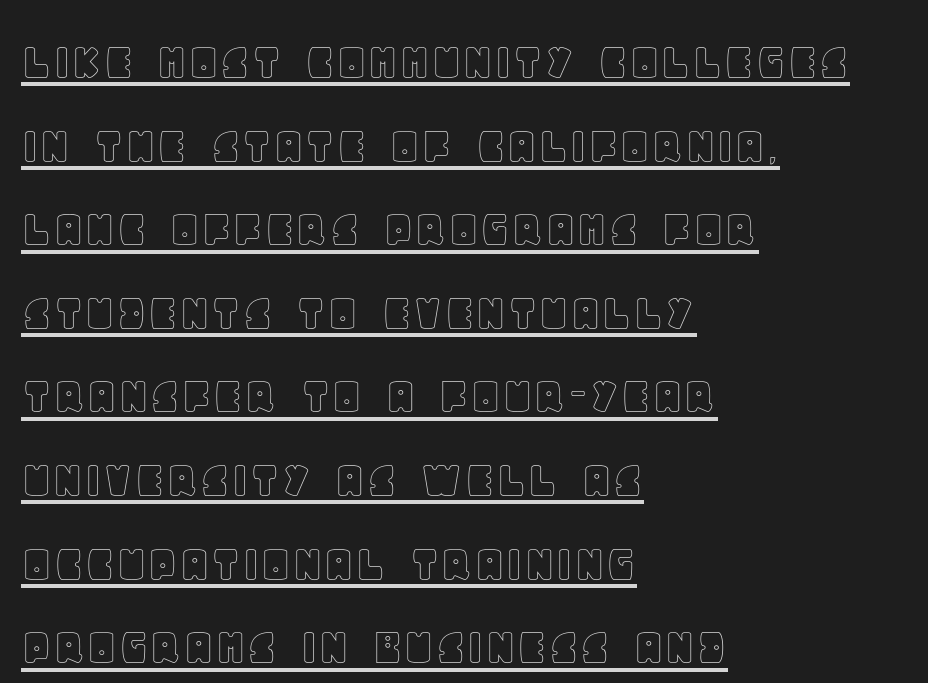
A typesetter would call this proportional, since set widths differ per character. Does extra space separate the letters? No, they use regular spacing. Students, observe: this is what conventionally led text looks like. This is the regular roman posture of the typeface. Leftover space on each line is placed entirely after the last word.
